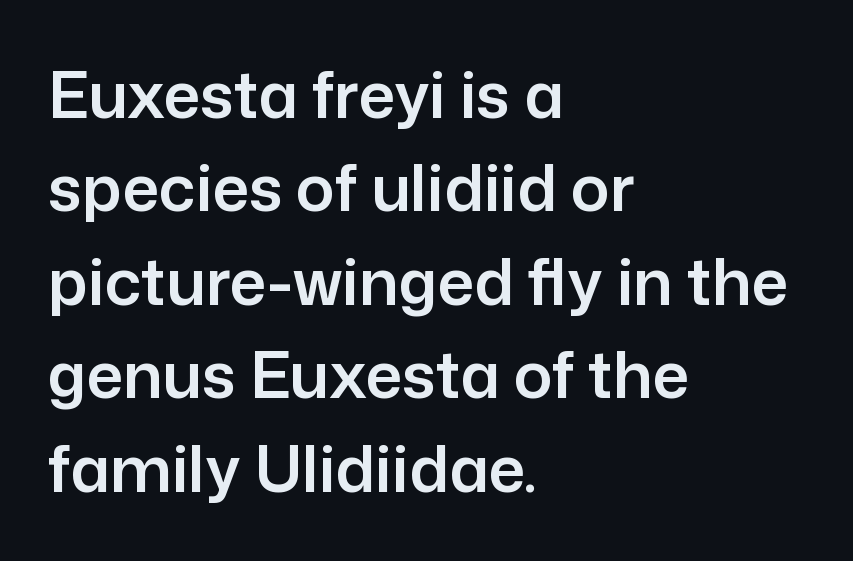
{"serif": "no", "italic": "no", "width": "normal", "stroke_contrast": "low", "x_height": "medium", "monospaced": "no", "underline": "no", "align": "left", "line_spacing": "normal", "line_spacing_ratio": 1.46, "letter_spacing": "normal", "letter_spacing_em": 0.0, "glyph_px": 64}
